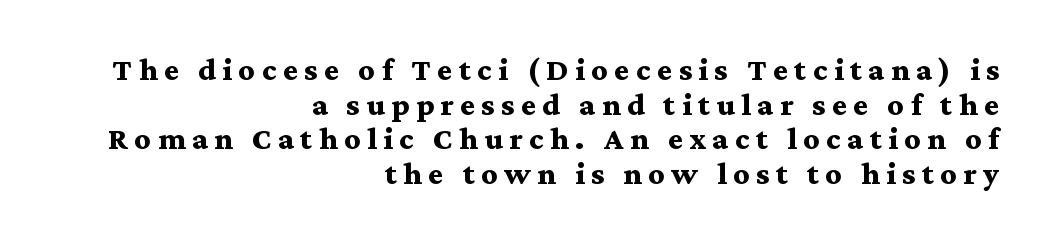
{"serif": "yes", "italic": "no", "bold": "yes", "weight": "bold", "width": "wide", "stroke_contrast": "medium", "x_height": "medium", "monospaced": "no", "underline": "no", "align": "right", "line_spacing": "tight", "line_spacing_ratio": 1.08, "letter_spacing": "wide", "letter_spacing_em": 0.2, "glyph_px": 32}
